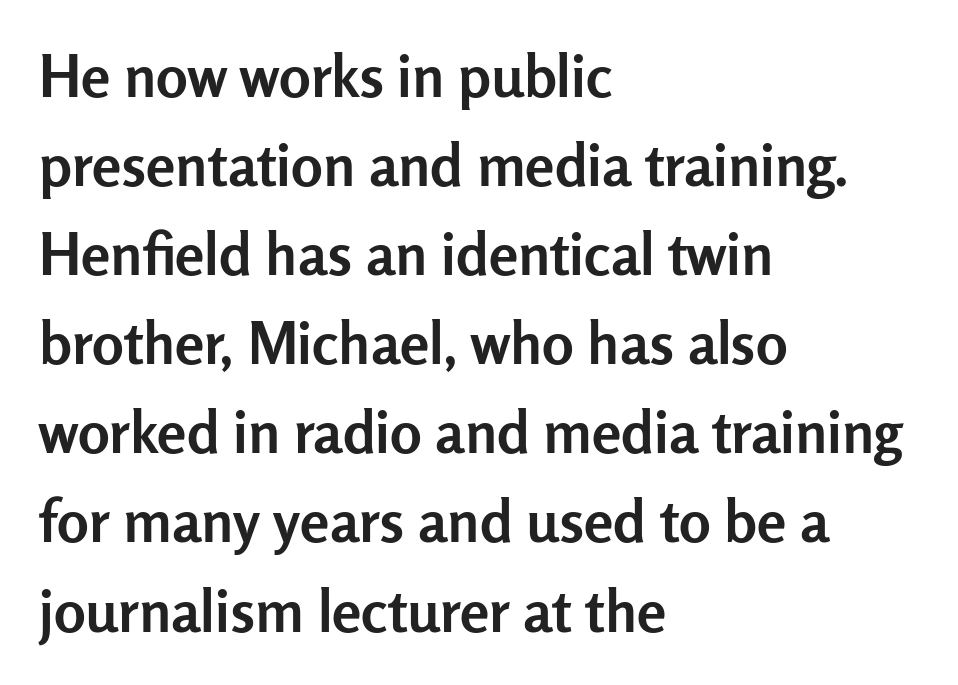
The image shows 59 px semibold sans-serif type, upright; set left-aligned, normal line spacing (1.51x), normal letter spacing, not underlined; low stroke contrast and a medium x-height.
